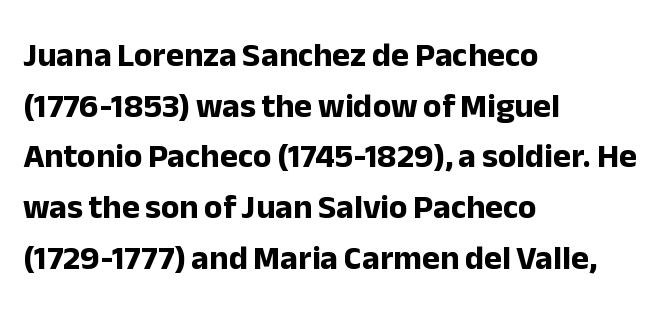
{"serif": "no", "italic": "no", "bold": "yes", "weight": "bold", "width": "normal", "stroke_contrast": "low", "x_height": "medium", "monospaced": "no", "underline": "no", "align": "left", "line_spacing": "normal", "line_spacing_ratio": 1.49, "letter_spacing": "normal", "letter_spacing_em": 0.0, "glyph_px": 34}
